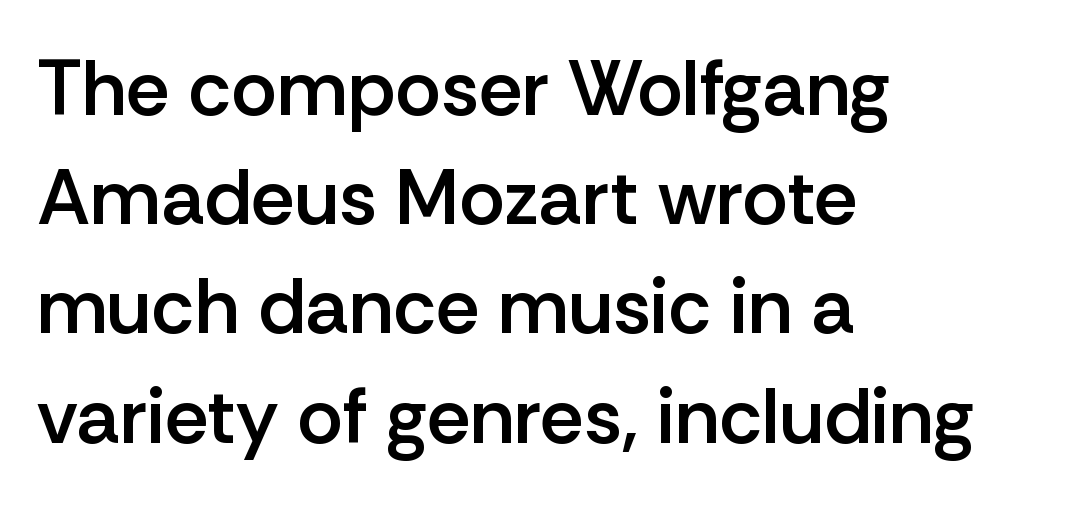
{"serif": "no", "italic": "no", "bold": "semi", "weight": "semibold", "width": "normal", "stroke_contrast": "low", "x_height": "medium", "monospaced": "no", "underline": "no", "align": "left", "line_spacing": "normal", "line_spacing_ratio": 1.4, "letter_spacing": "normal", "letter_spacing_em": 0.0, "glyph_px": 78}
